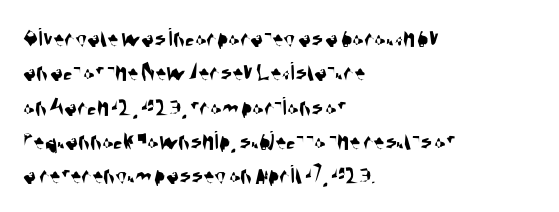
{"underline": "no", "align": "left", "line_spacing": "normal", "line_spacing_ratio": 1.27, "letter_spacing": "normal", "letter_spacing_em": 0.0, "glyph_px": 27}
